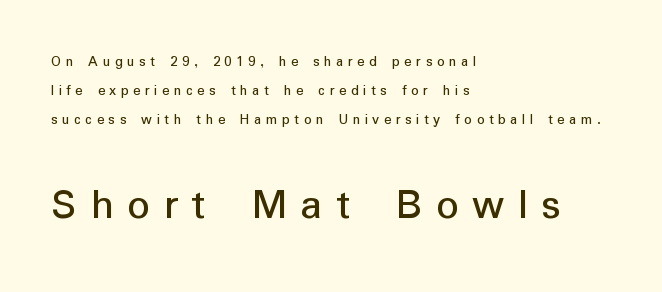
The image shows 45 px regular-weight sans-serif type, upright; set left-aligned, loose line spacing (1.92x), unusually wide letter spacing (+0.3 em), not underlined; the second (bottom) block is 3.0x larger; low stroke contrast and a medium x-height.
